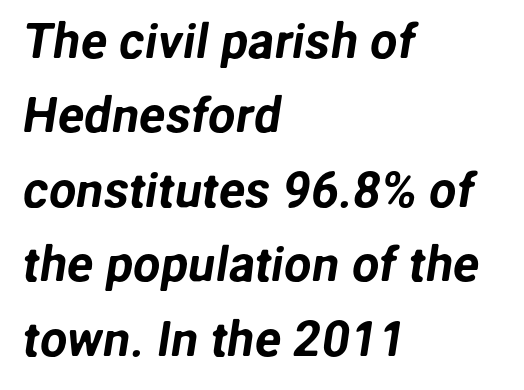
A clean baseline with only descenders dipping below it. Each letter's strokes conclude bluntly, with no projecting serifs. This sample has the flowing, uneven cadence of proportional lettering. Between one letter and the next there's only the usual sliver of space. One glance says typical: line gaps are just what's usual.
